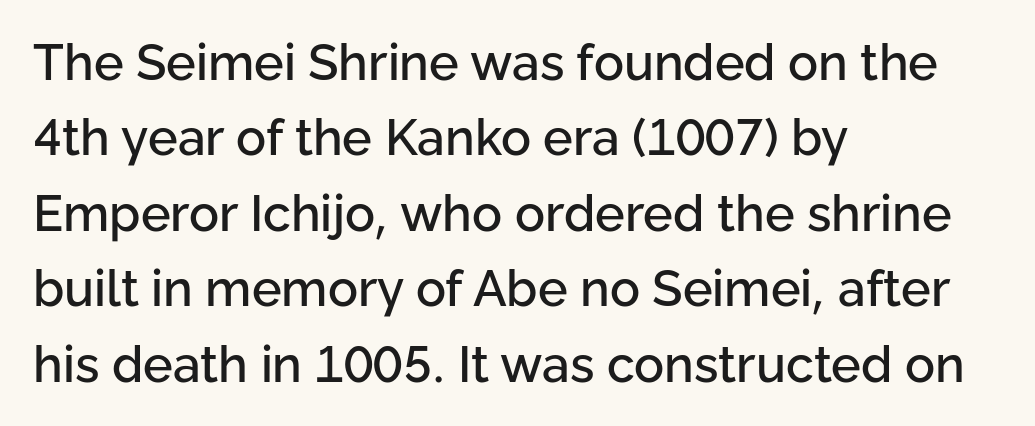
{"serif": "no", "italic": "no", "width": "normal", "stroke_contrast": "low", "x_height": "medium", "monospaced": "no", "underline": "no", "align": "left", "line_spacing": "normal", "line_spacing_ratio": 1.51, "letter_spacing": "normal", "letter_spacing_em": 0.0, "glyph_px": 50}
